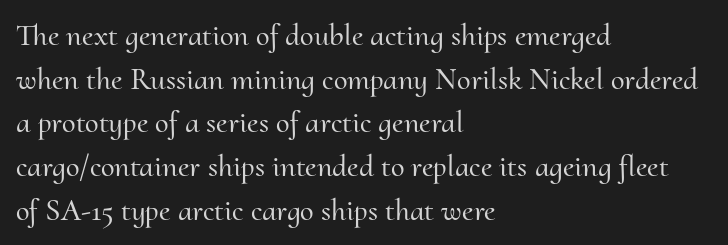
The image shows 31 px serif type, upright; set left-aligned, normal line spacing (1.41x), normal letter spacing, not underlined; medium stroke contrast and a small x-height.
